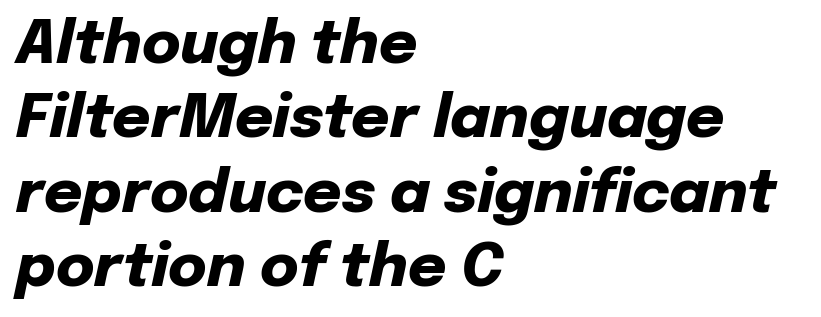
The lines are quadded left. The font's italic variant was chosen for this text. Regarding leading, the lines here are spaced in the standard way. Weight check: bold — yes, fully.
